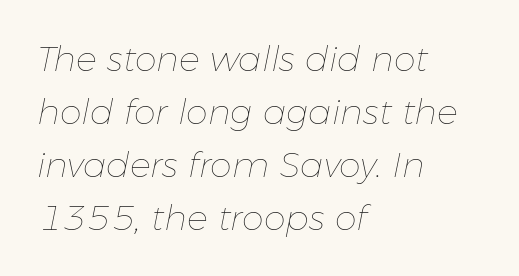
{"italic": "yes", "lean": "right", "slant_degrees": 11, "bold": "no", "weight": "thin", "width": "normal", "stroke_contrast": "low", "x_height": "medium", "monospaced": "no", "underline": "no", "align": "left", "line_spacing": "normal", "line_spacing_ratio": 1.51, "letter_spacing": "normal", "letter_spacing_em": 0.0, "glyph_px": 35}
